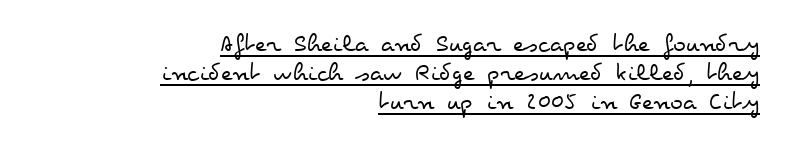
{"italic": "no", "bold": "no", "underline": "yes", "align": "right", "line_spacing": "tight", "line_spacing_ratio": 1.08, "letter_spacing": "normal", "letter_spacing_em": 0.0, "glyph_px": 27}
